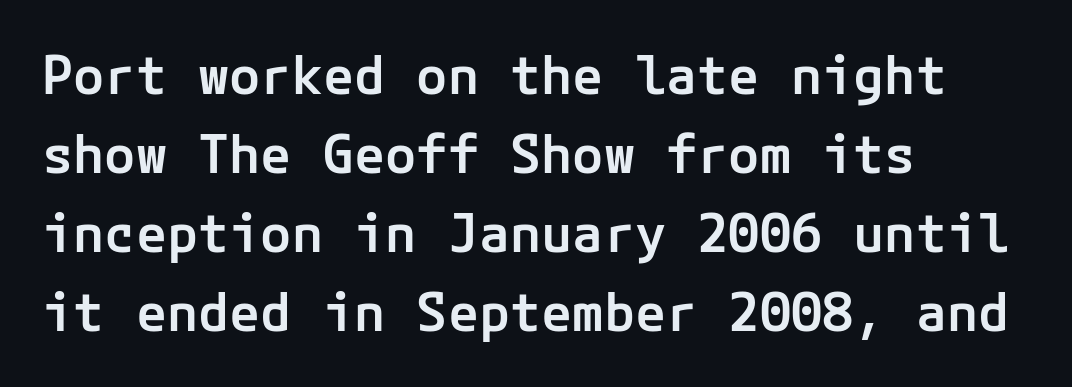
The image shows 52 px semibold sans-serif type, upright; set left-aligned, normal line spacing (1.52x), normal letter spacing, not underlined; low stroke contrast and a medium x-height.
